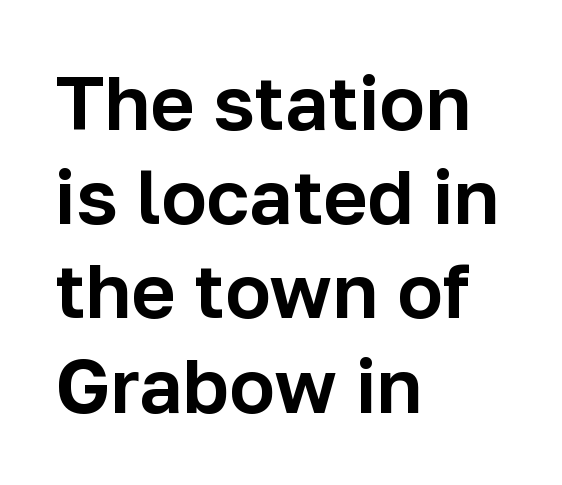
The area under the type is left untouched. This rendering uses left alignment, leaving the right contour irregular. The letters advance in unequal steps, a hallmark of proportional type. Characters follow at the spacing the type designer built in. The text was rendered using a sans face with plain stroke endings. Unlike italic type, these characters show no tilt at all.
